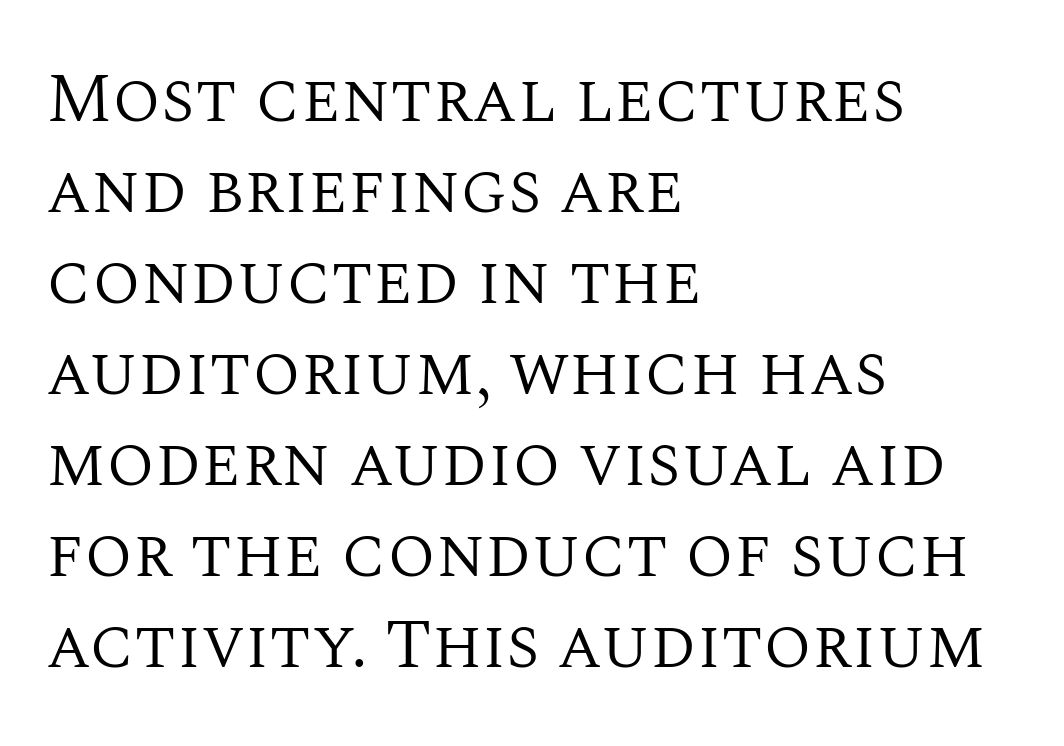
The image shows 70 px regular-weight serif type, upright; set left-aligned, normal line spacing (1.3x), normal letter spacing, not underlined; medium stroke contrast and a large x-height.
